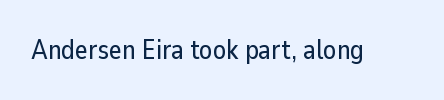
{"italic": "no", "underline": "no", "letter_spacing": "normal", "letter_spacing_em": 0.0, "glyph_px": 27}
